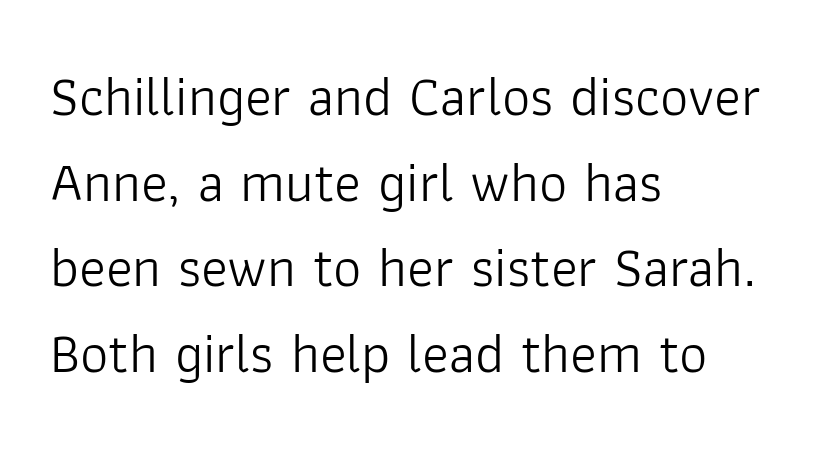
{"serif": "no", "italic": "no", "bold": "no", "weight": "light", "width": "normal", "stroke_contrast": "low", "x_height": "medium", "monospaced": "no", "underline": "no", "align": "left", "line_spacing": "normal", "line_spacing_ratio": 1.53, "letter_spacing": "normal", "letter_spacing_em": 0.0, "glyph_px": 56}
